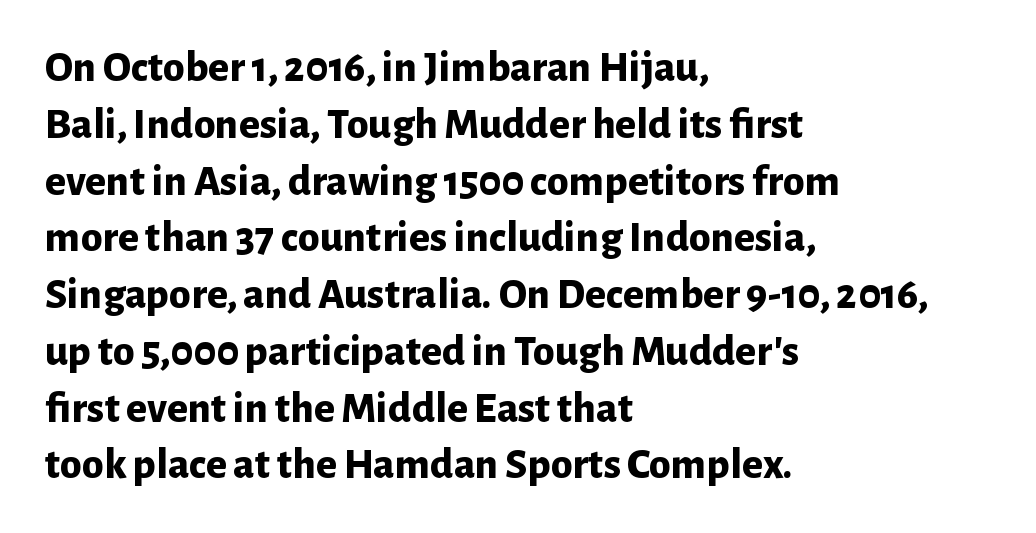
The image shows 44 px bold sans-serif type, upright; set left-aligned, normal line spacing (1.29x), normal letter spacing, not underlined; low stroke contrast and a medium x-height.
